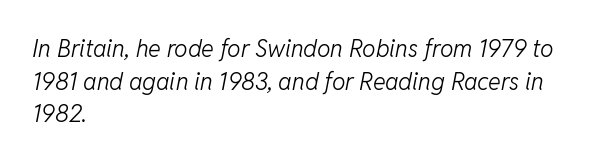
{"italic": "yes", "lean": "right", "slant_degrees": 11, "bold": "no", "underline": "no", "align": "left", "line_spacing": "normal", "line_spacing_ratio": 1.36, "letter_spacing": "normal", "letter_spacing_em": 0.0, "glyph_px": 24}
